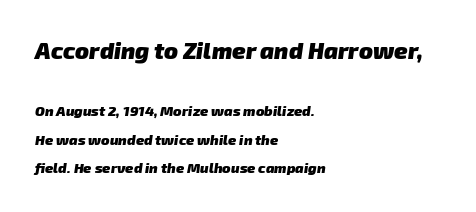
Each glyph is drawn with heavy, bold strokes. Does extra space separate the letters? No, they use regular spacing. Whoever set this made the first block the dominant, larger element. Is the block centered? No — it sits flush against the left margin.
